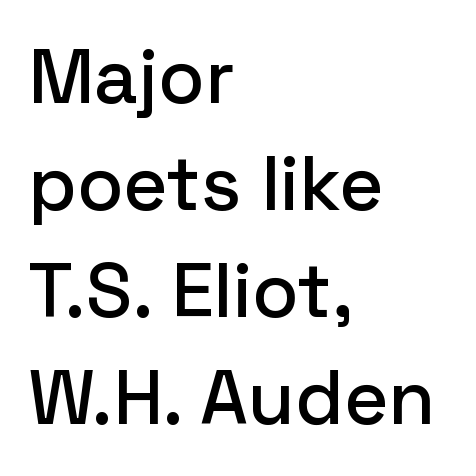
Q: Is the text italic (slanted)? A: No, it is upright.
Q: Is the typeface a serif or a sans-serif typeface? A: Sans-serif.
Q: Is the text underlined? A: No.
Q: How is the paragraph aligned? A: Left-aligned.
Q: Is the spacing between letters normal or unusually wide? A: Normal.
Q: Is the spacing between lines tight, normal or loose? A: Normal.
Q: Width (condensed, normal, or wide)? A: Normal.
Q: Stroke contrast? A: Low.
Q: x-height? A: Medium.
Q: Monospaced? A: No.
